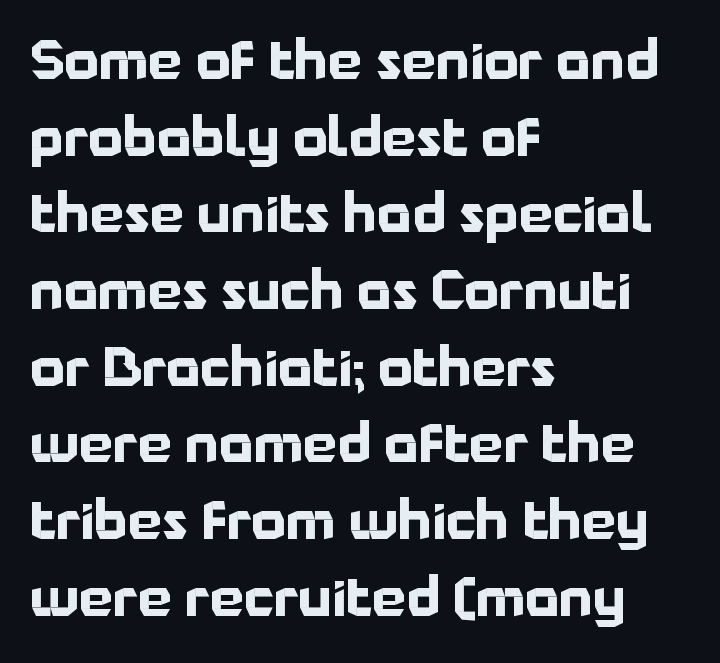
Q: Is the text bold? A: Yes.
Q: Is the text italic (slanted)? A: No, it is upright.
Q: Is the typeface a serif or a sans-serif typeface? A: Sans-serif.
Q: Is the text underlined? A: No.
Q: How is the paragraph aligned? A: Left-aligned.
Q: Is the spacing between letters normal or unusually wide? A: Normal.
Q: Is the spacing between lines tight, normal or loose? A: Normal.
Q: Width (condensed, normal, or wide)? A: Normal.
Q: Stroke contrast? A: Low.
Q: x-height? A: Medium.
Q: Monospaced? A: No.
